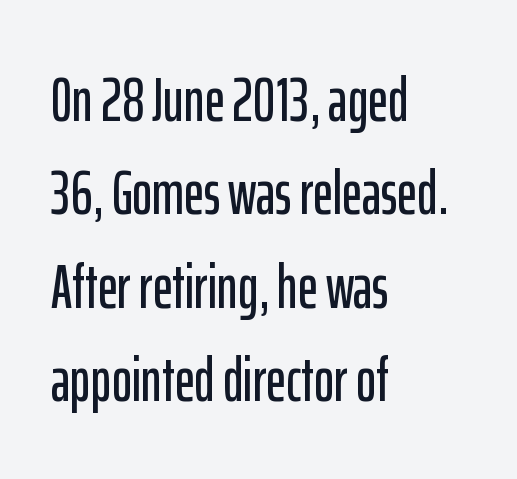
This is roman type, the default non-slanted kind. The vertical gap from one line to the next is medium. Character widths vary here, with narrow letters taking less room than wide ones. In CSS terms this would be text-align: left. Check where the strokes stop: nothing finishes them off — pure sans.
